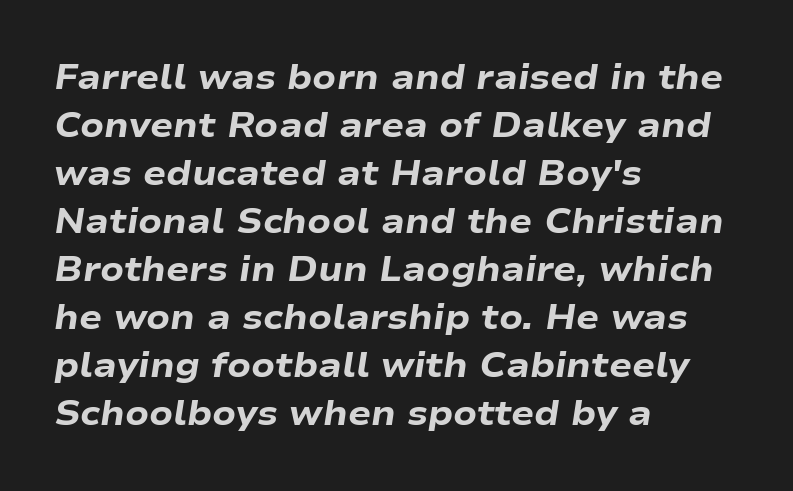
Q: Is the text bold? A: Yes.
Q: Is the text italic (slanted)? A: Yes, it leans right by about 9 degrees.
Q: Is the text underlined? A: No.
Q: How is the paragraph aligned? A: Left-aligned.
Q: Is the spacing between letters normal or unusually wide? A: Normal.
Q: Is the spacing between lines tight, normal or loose? A: Normal.
Q: Width (condensed, normal, or wide)? A: Wide.
Q: Stroke contrast? A: Low.
Q: x-height? A: Medium.
Q: Monospaced? A: No.
